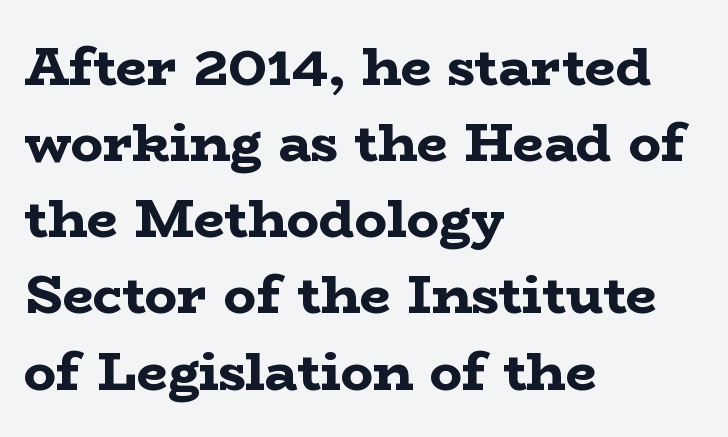
{"serif": "yes", "italic": "no", "bold": "yes", "weight": "bold", "width": "wide", "stroke_contrast": "low", "x_height": "medium", "monospaced": "no", "underline": "no", "align": "left", "line_spacing": "normal", "line_spacing_ratio": 1.41, "letter_spacing": "normal", "letter_spacing_em": 0.0, "glyph_px": 54}
